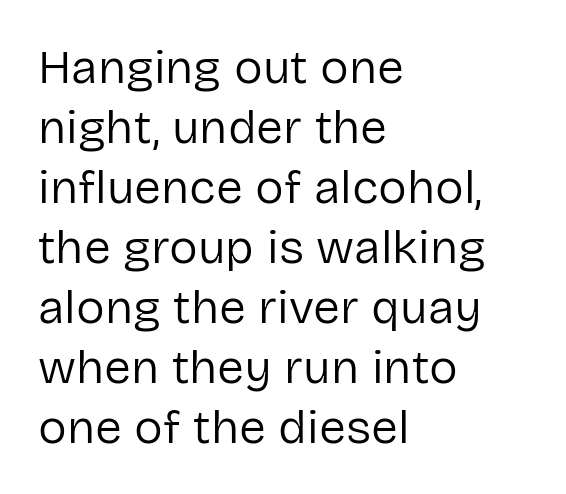
Proportional: the letters do not fall into vertical columns. This sample uses plain, unmodified letter spacing. The block of text has a typical density, with ordinary space between rows. This is sans-serif lettering, the kind often seen on screens and signage. Is there any slant? The stems are plumb. Lines of text with bare space underneath.
